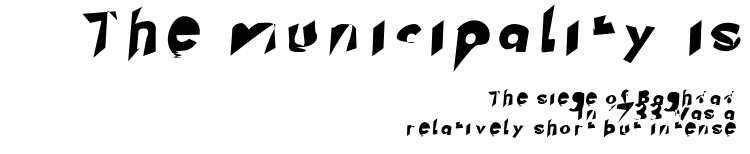
The image shows 41 px sans-serif type; set right-aligned, tight line spacing (1.04x), unusually wide letter spacing (+0.36 em), not underlined; the first (top) block is 2.93x larger; low stroke contrast and a small x-height.
